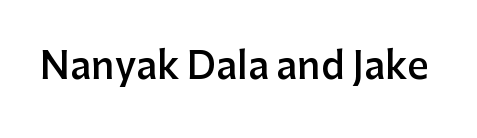
{"serif": "no", "italic": "no", "bold": "semi", "weight": "semibold", "width": "normal", "stroke_contrast": "low", "x_height": "medium", "monospaced": "no", "underline": "no", "letter_spacing": "normal", "letter_spacing_em": 0.0, "glyph_px": 37}
